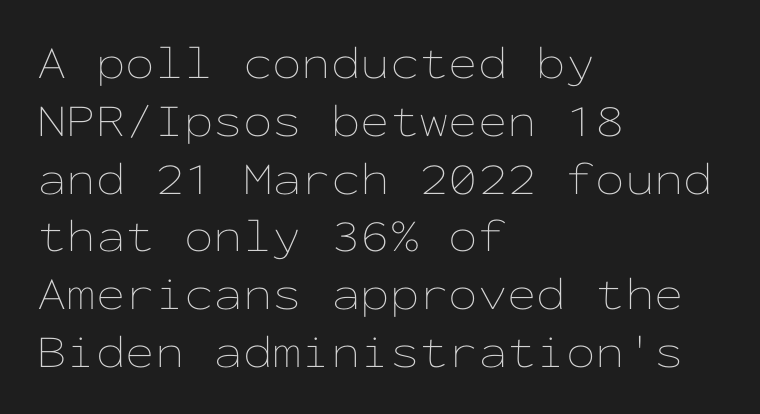
The image shows 47 px thin, wide type, upright, monospaced; set left-aligned, line spacing 1.23x, normal letter spacing, not underlined; low stroke contrast and a medium x-height.
